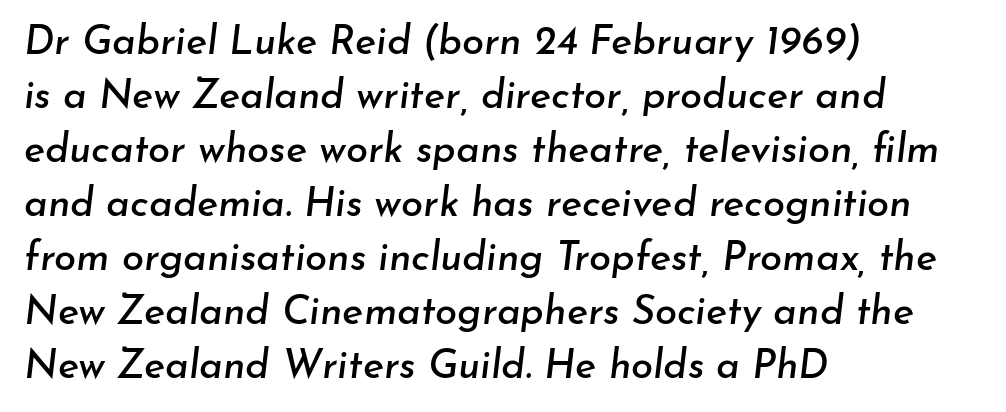
The image shows 40 px text type, italic (leaning right); set left-aligned, normal line spacing (1.35x), normal letter spacing, not underlined; low stroke contrast and a small x-height.
